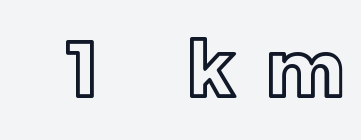
The image shows 77 px text type, upright; set unusually wide letter spacing (+0.41 em), not underlined; a medium x-height.
